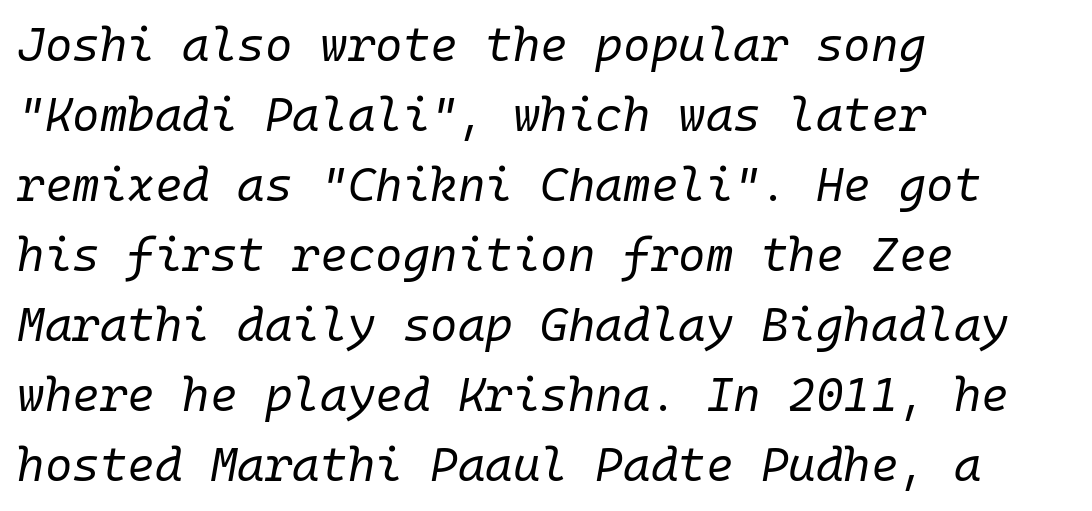
Teacher's note: observe the even left margin — that is flush-left alignment. Rendered with sloped, italic letterforms. Weight: regular or lighter. Does the leading feel generous? No, just average. Nobody touched the tracking dial on this one.
